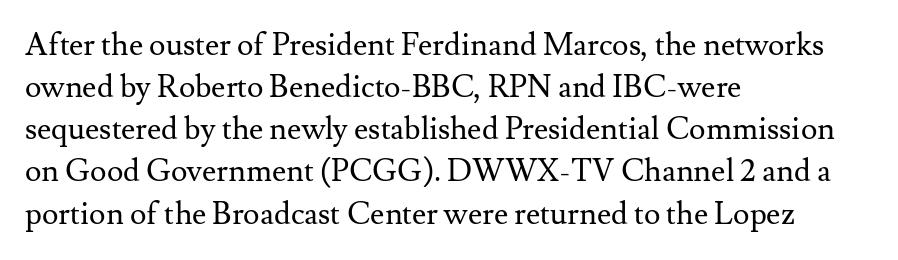
{"serif": "yes", "italic": "no", "bold": "no", "weight": "regular", "width": "normal", "stroke_contrast": "medium", "x_height": "small", "monospaced": "no", "underline": "no", "align": "left", "line_spacing": "normal", "line_spacing_ratio": 1.36, "letter_spacing": "normal", "letter_spacing_em": 0.0, "glyph_px": 31}
